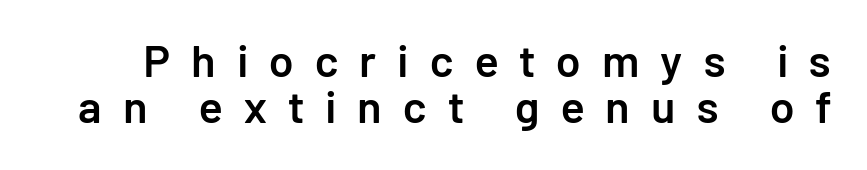
Q: Is the text bold? A: Semi-bold.
Q: Is the text italic (slanted)? A: No, it is upright.
Q: Is the typeface a serif or a sans-serif typeface? A: Sans-serif.
Q: Is the text underlined? A: No.
Q: Is the spacing between letters normal or unusually wide? A: Unusually wide.
Q: Is the spacing between lines tight, normal or loose? A: Tight.
Q: Width (condensed, normal, or wide)? A: Normal.
Q: Stroke contrast? A: Low.
Q: x-height? A: Medium.
Q: Monospaced? A: No.
